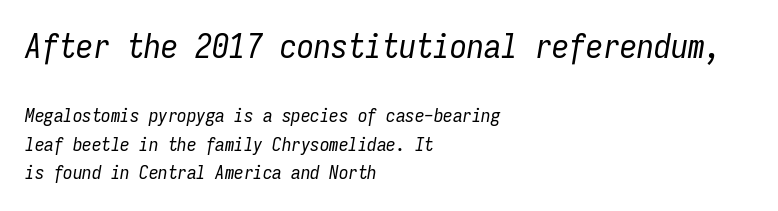
Q: Is the text bold? A: No.
Q: Is the text italic (slanted)? A: Yes, it leans right by about 9 degrees.
Q: Is the text underlined? A: No.
Q: How is the paragraph aligned? A: Left-aligned.
Q: Is the spacing between letters normal or unusually wide? A: Normal.
Q: Is the spacing between lines tight, normal or loose? A: Normal.
Q: Which block of text is set in a larger size, the first (top) or the second (bottom)? A: The first (top) one.
Q: Width (condensed, normal, or wide)? A: Condensed.
Q: Stroke contrast? A: Low.
Q: x-height? A: Medium.
Q: Monospaced? A: Yes.
